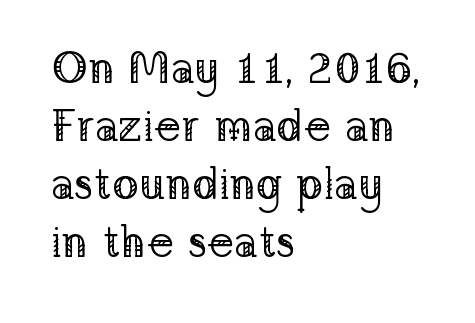
Compared with typical body copy, the letter spacing here is the same. A normal amount of white space separates one row of letters from the next. Compared with a typical body face, this is equally light or lighter still. Regarding serifs, this sample has them.
